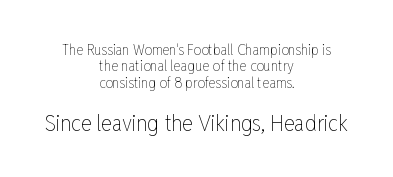
Beneath every word, the page is bare. Tall strokes in this sample are plumb rather than angled. A centered setting, common on invitations and titles, is used for this passage. The letterforms sit shoulder to shoulder at normal distance. No chunkiness to these letters — they're not bold. The lower block of text is set noticeably larger than the block above it.
